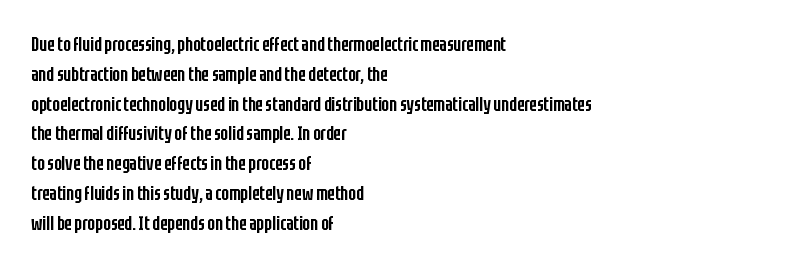
The image shows 20 px text type, upright; set left-aligned, normal line spacing (1.49x), normal letter spacing, not underlined.
